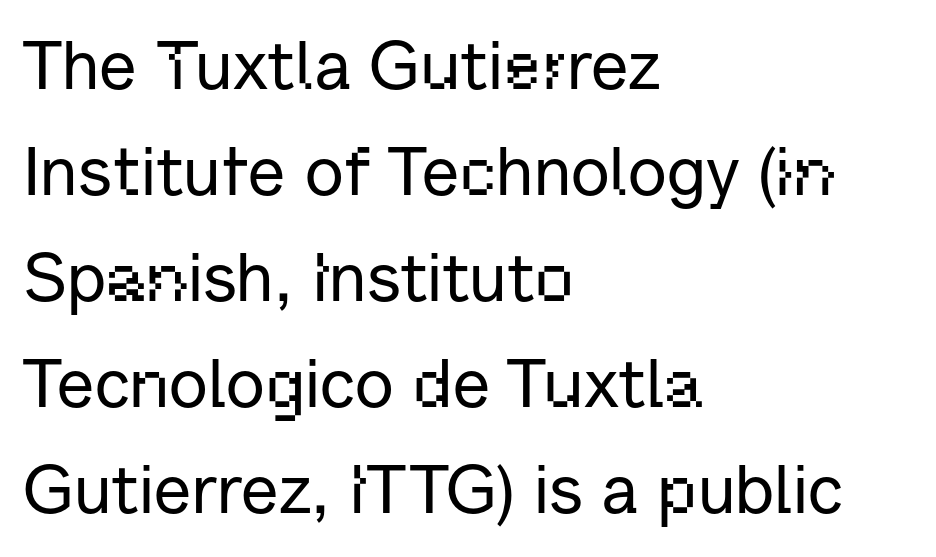
Q: Is the text italic (slanted)? A: No, it is upright.
Q: Is the typeface a serif or a sans-serif typeface? A: Sans-serif.
Q: Is the text underlined? A: No.
Q: How is the paragraph aligned? A: Left-aligned.
Q: Is the spacing between letters normal or unusually wide? A: Normal.
Q: Is the spacing between lines tight, normal or loose? A: Normal.
Q: Width (condensed, normal, or wide)? A: Normal.
Q: Stroke contrast? A: Low.
Q: x-height? A: Medium.
Q: Monospaced? A: No.
